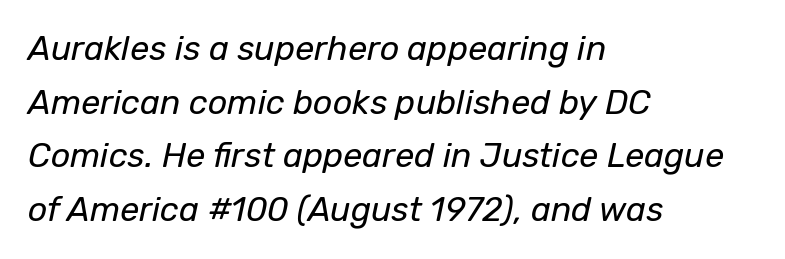
These lines were composed using italics. Is the type heavy? It reads as light-to-regular instead. Caption: multi-line text, flush left, ragged right. The letterforms sit shoulder to shoulder at normal distance. Spacing verdict: proportional, widths tailored to each character.
